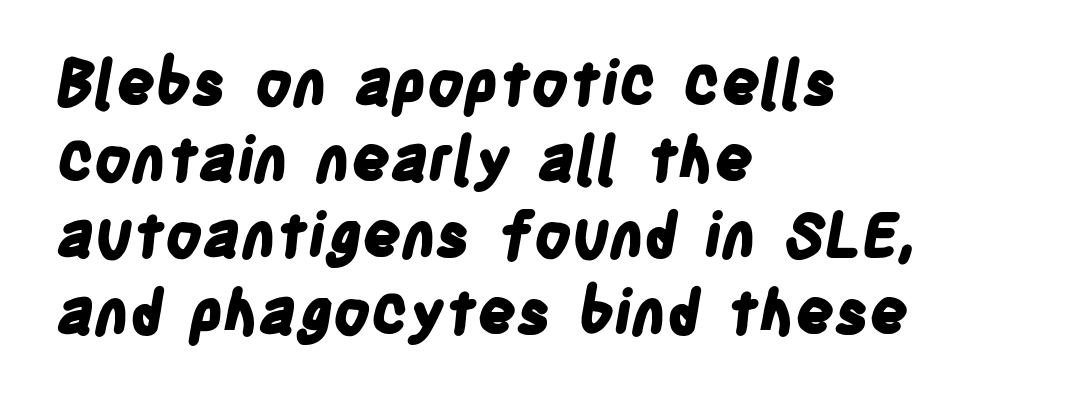
The image shows 61 px bold, condensed sans-serif type; set left-aligned, normal line spacing (1.25x), normal letter spacing, not underlined; low stroke contrast and a large x-height.
